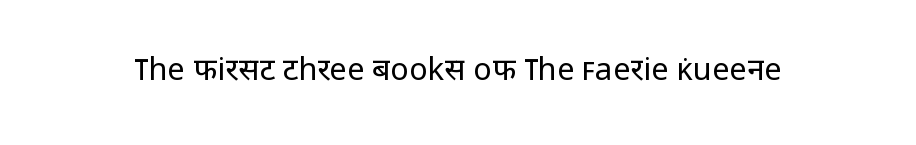
Varying glyph widths throughout — classic text-font behaviour. This sample uses plain, unmodified letter spacing. Nobody drew a line under any word here. Summary of weight: not heavy and not bold.
